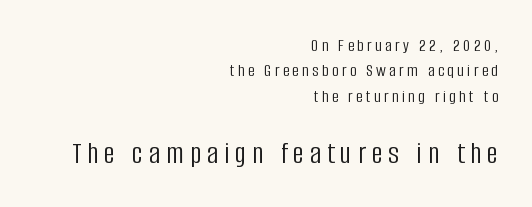
The image shows 31 px light, condensed sans-serif type, upright; set right-aligned, normal line spacing (1.41x), not underlined; the second (bottom) block is 1.72x larger; low stroke contrast and a large x-height.
